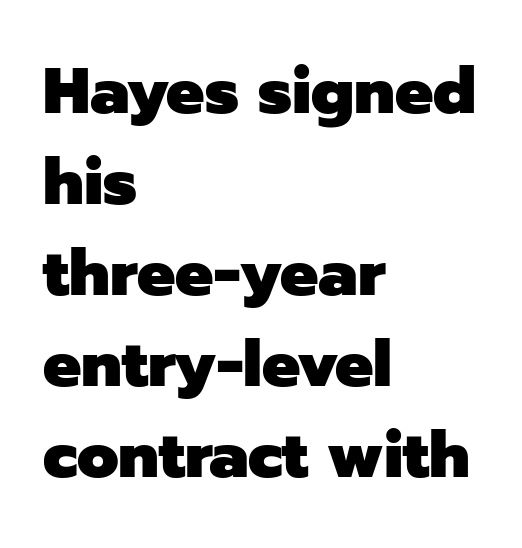
Q: Is the text bold? A: Yes.
Q: Is the text italic (slanted)? A: No, it is upright.
Q: Is the typeface a serif or a sans-serif typeface? A: Sans-serif.
Q: Is the text underlined? A: No.
Q: How is the paragraph aligned? A: Left-aligned.
Q: Is the spacing between letters normal or unusually wide? A: Normal.
Q: Is the spacing between lines tight, normal or loose? A: Normal.
Q: Width (condensed, normal, or wide)? A: Normal.
Q: Stroke contrast? A: Low.
Q: x-height? A: Medium.
Q: Monospaced? A: No.
